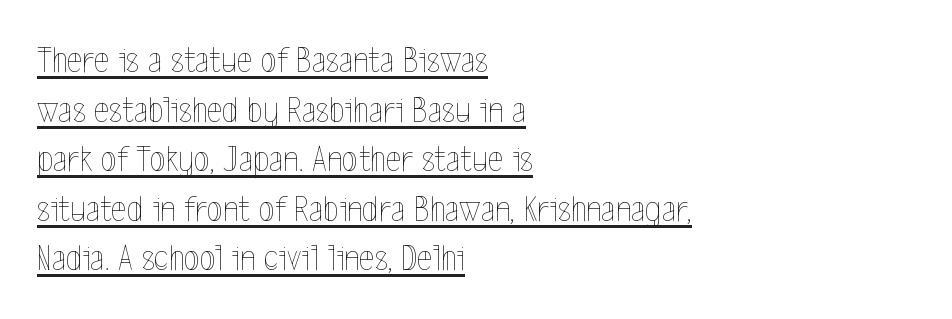
Q: Is the text bold? A: No.
Q: Is the text italic (slanted)? A: No, it is upright.
Q: Is the text underlined? A: Yes.
Q: How is the paragraph aligned? A: Left-aligned.
Q: Is the spacing between letters normal or unusually wide? A: Normal.
Q: Is the spacing between lines tight, normal or loose? A: Normal.
Q: Width (condensed, normal, or wide)? A: Condensed.
Q: x-height? A: Medium.
Q: Monospaced? A: No.
